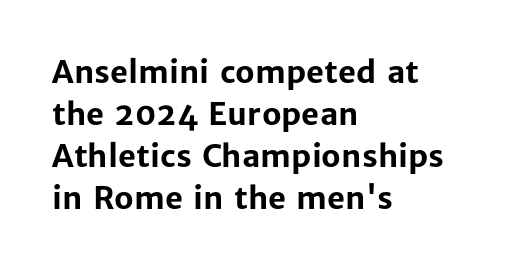
Q: Is the text bold? A: Yes.
Q: Is the text italic (slanted)? A: No, it is upright.
Q: Is the typeface a serif or a sans-serif typeface? A: Sans-serif.
Q: Is the text underlined? A: No.
Q: How is the paragraph aligned? A: Left-aligned.
Q: Is the spacing between letters normal or unusually wide? A: Normal.
Q: Is the spacing between lines tight, normal or loose? A: Normal.
Q: Width (condensed, normal, or wide)? A: Normal.
Q: Stroke contrast? A: Low.
Q: x-height? A: Medium.
Q: Monospaced? A: No.
